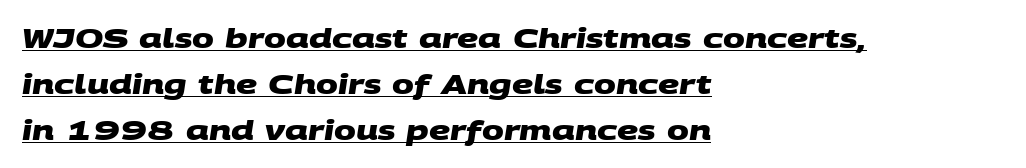
The image shows 26 px bold type; set left-aligned, line spacing 1.76x, normal letter spacing, underlined.
